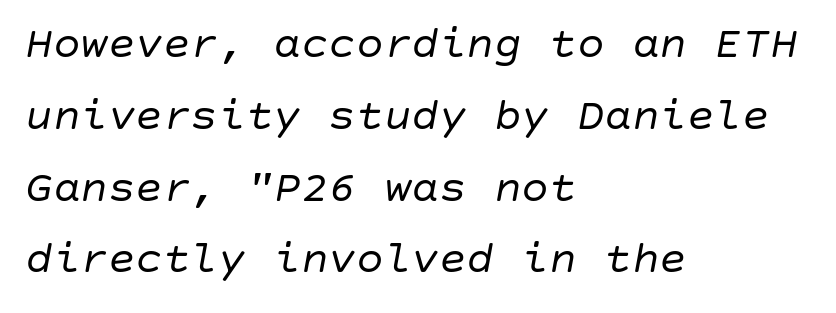
Q: Is the text bold? A: No.
Q: Is the text italic (slanted)? A: Yes, it leans right by about 10 degrees.
Q: Is the text underlined? A: No.
Q: How is the paragraph aligned? A: Left-aligned.
Q: Is the spacing between letters normal or unusually wide? A: Normal.
Q: Is the spacing between lines tight, normal or loose? A: Normal.
Q: Width (condensed, normal, or wide)? A: Normal.
Q: Stroke contrast? A: Low.
Q: x-height? A: Large.
